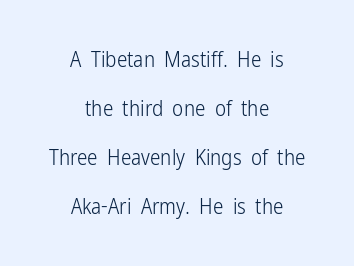
{"italic": "no", "bold": "no", "underline": "no", "align": "center", "line_spacing": "loose", "line_spacing_ratio": 2.34, "letter_spacing": "normal", "letter_spacing_em": 0.0, "glyph_px": 21}
